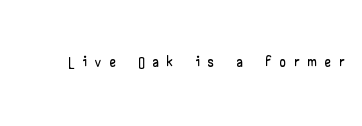
Every character sits straight up, as roman type does. Words float on clear page, feet unadorned. Characters follow at a spacing far wider than the type designer built in.
